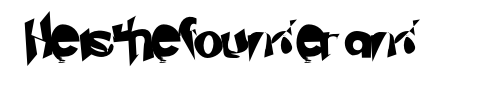
Q: Is the typeface a serif or a sans-serif typeface? A: Sans-serif.
Q: Is the text underlined? A: No.
Q: Is the spacing between letters normal or unusually wide? A: Normal.
Q: Width (condensed, normal, or wide)? A: Normal.
Q: Stroke contrast? A: Low.
Q: x-height? A: Small.
Q: Monospaced? A: No.
